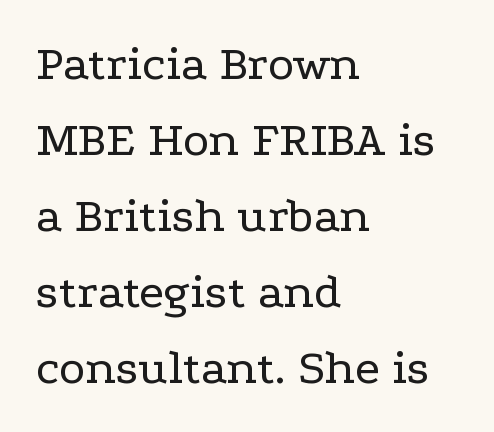
Spacing verdict: proportional, widths tailored to each character. The lines in this sample share a left origin and differ only in where they stop. The strip under each line holds only bare page. The font's upright variant was chosen for this text.
